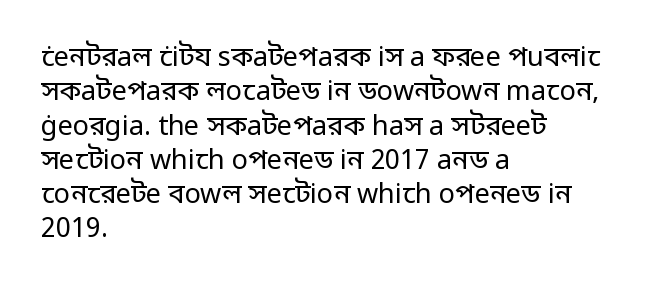
The letterforms sit at book weight or below. Honestly, the letter spacing is just normal — you wouldn't notice it. The type sits square on the baseline with zero lean. Unmarked baselines from the first word to the last. The text block is weighted toward the left margin, trailing off unevenly rightward. The designer left line spacing at the default.
